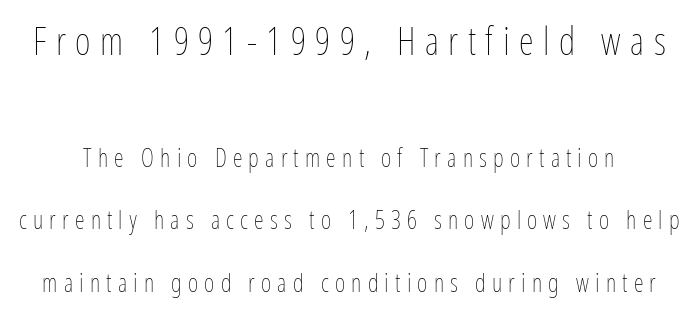
Q: Is the text bold? A: No.
Q: Is the text italic (slanted)? A: No, it is upright.
Q: Is the text underlined? A: No.
Q: Is the spacing between letters normal or unusually wide? A: Unusually wide.
Q: Is the spacing between lines tight, normal or loose? A: Loose.
Q: Which block of text is set in a larger size, the first (top) or the second (bottom)? A: The first (top) one.
Q: Width (condensed, normal, or wide)? A: Condensed.
Q: Stroke contrast? A: Low.
Q: x-height? A: Medium.
Q: Monospaced? A: No.
